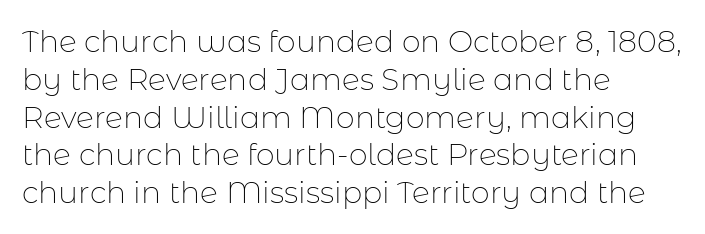
The image shows 30 px thin sans-serif type, upright; set left-aligned, normal line spacing (1.26x), normal letter spacing, not underlined; low stroke contrast and a medium x-height.
